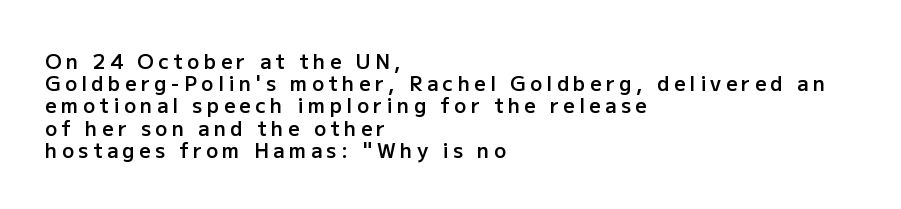
Q: Is the text bold? A: Semi-bold.
Q: Is the text italic (slanted)? A: No, it is upright.
Q: Is the text underlined? A: No.
Q: How is the paragraph aligned? A: Left-aligned.
Q: Is the spacing between letters normal or unusually wide? A: Unusually wide.
Q: Is the spacing between lines tight, normal or loose? A: Tight.
